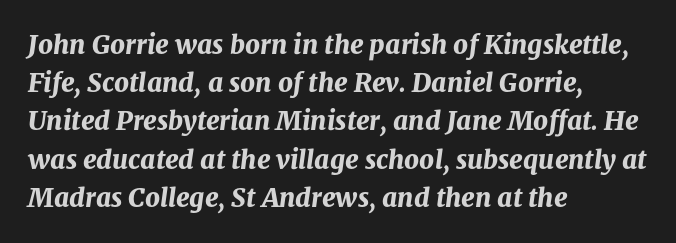
The image shows 26 px bold type, italic (leaning right); set left-aligned, normal line spacing (1.47x), normal letter spacing, not underlined.
